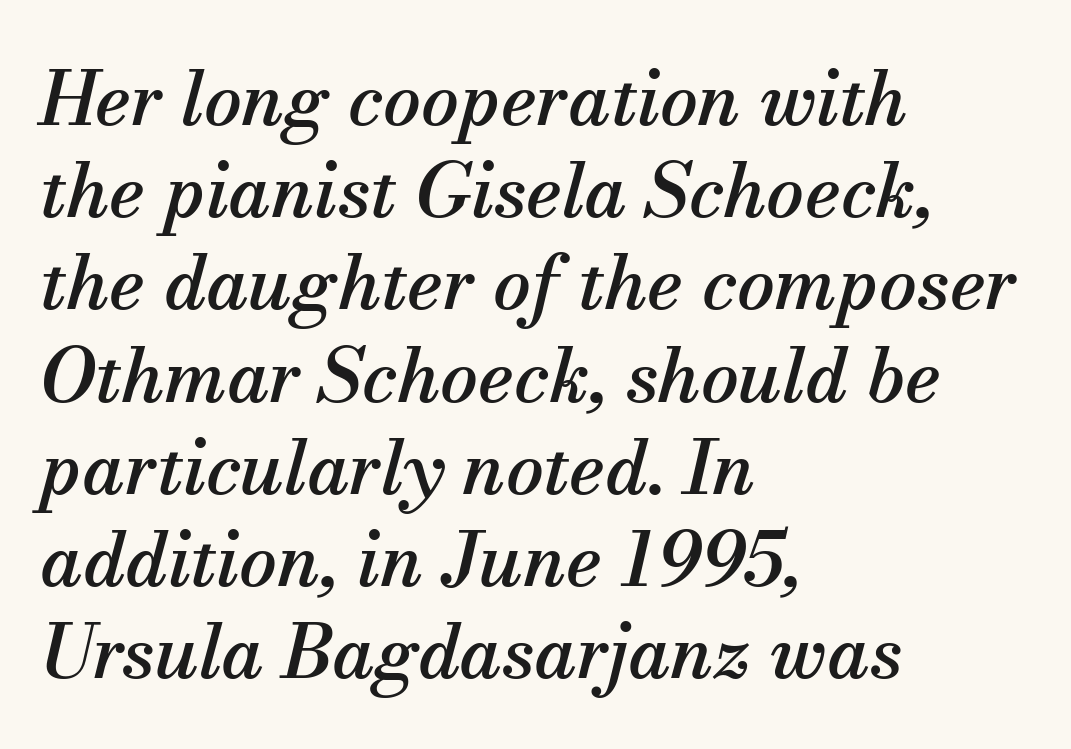
The image shows 75 px serif type, italic (leaning right); set left-aligned, line spacing 1.23x, normal letter spacing, not underlined; medium stroke contrast and a small x-height.
